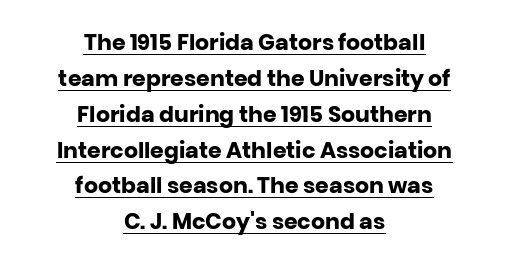
{"italic": "no", "bold": "yes", "underline": "yes", "align": "center", "line_spacing": "normal", "line_spacing_ratio": 1.63, "letter_spacing": "normal", "letter_spacing_em": 0.0, "glyph_px": 22}
